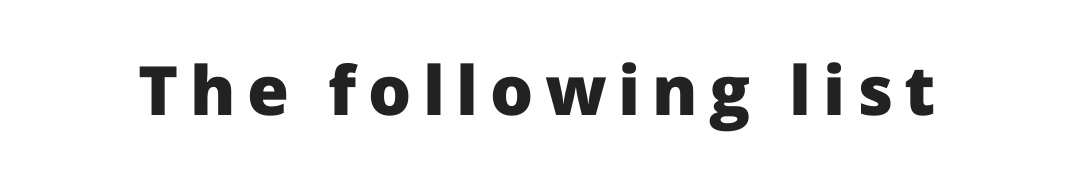
The image shows 68 px heavy sans-serif type, upright; set not underlined; low stroke contrast and a medium x-height.
